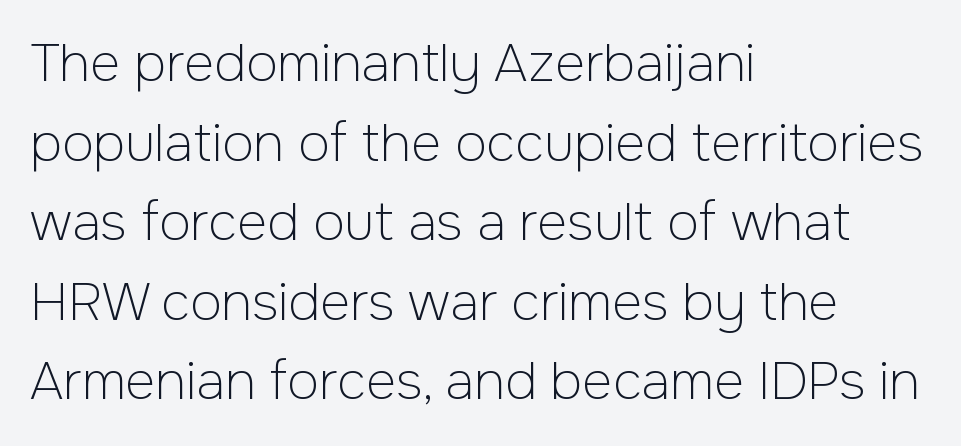
{"serif": "no", "italic": "no", "bold": "no", "weight": "light", "width": "normal", "stroke_contrast": "low", "x_height": "medium", "monospaced": "no", "underline": "no", "align": "left", "line_spacing": "normal", "line_spacing_ratio": 1.53, "letter_spacing": "normal", "letter_spacing_em": 0.0, "glyph_px": 52}
